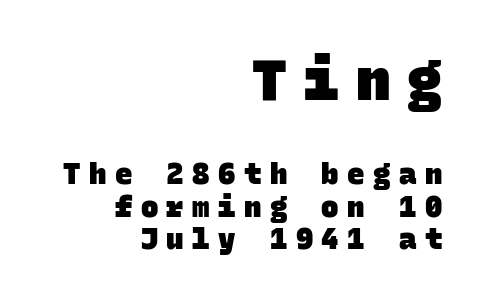
The space directly below the letters is spotless. Line spacing here is tight. Does the copy run flush right? Yes — the right margin is perfectly even. Plenty of ink on the page — the face is bold.
